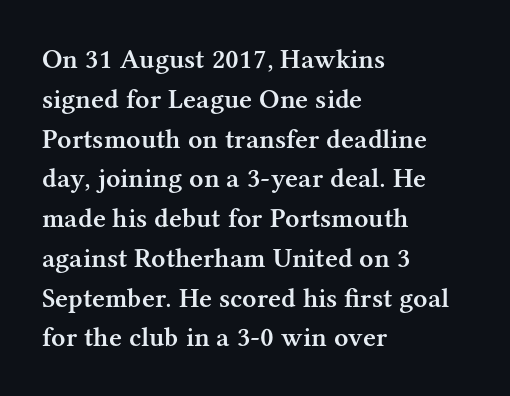
The image shows 28 px semibold serif type, upright; set left-aligned, normal line spacing (1.42x), normal letter spacing, not underlined; medium stroke contrast and a medium x-height.
